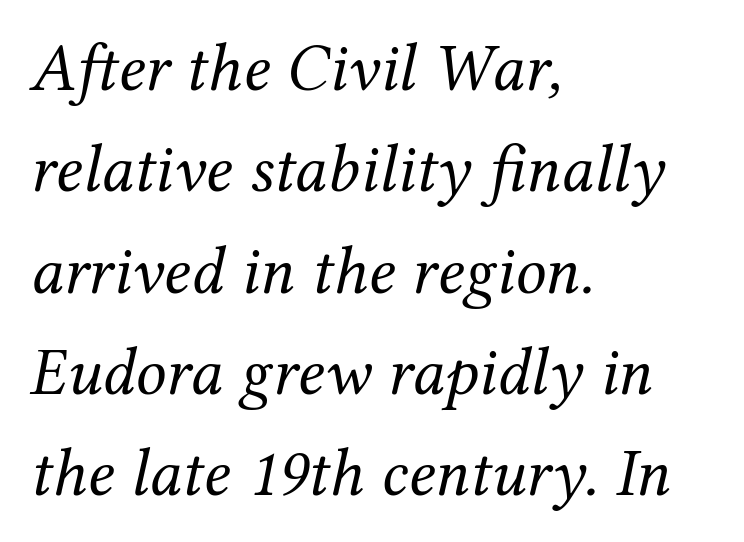
Q: Is the text bold? A: No.
Q: Is the text italic (slanted)? A: Yes, it leans right by about 12 degrees.
Q: Is the typeface a serif or a sans-serif typeface? A: Serif.
Q: Is the text underlined? A: No.
Q: How is the paragraph aligned? A: Left-aligned.
Q: Is the spacing between letters normal or unusually wide? A: Normal.
Q: Is the spacing between lines tight, normal or loose? A: Normal.
Q: Width (condensed, normal, or wide)? A: Normal.
Q: Stroke contrast? A: Medium.
Q: x-height? A: Medium.
Q: Monospaced? A: No.
